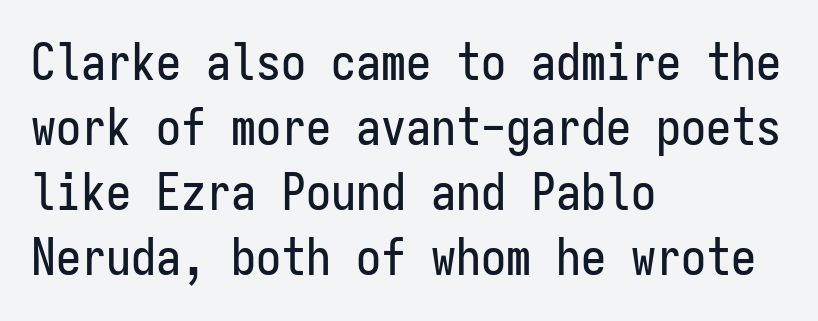
Q: Is the text italic (slanted)? A: No, it is upright.
Q: Is the typeface a serif or a sans-serif typeface? A: Sans-serif.
Q: Is the text underlined? A: No.
Q: How is the paragraph aligned? A: Left-aligned.
Q: Is the spacing between letters normal or unusually wide? A: Normal.
Q: Is the spacing between lines tight, normal or loose? A: Normal.
Q: Width (condensed, normal, or wide)? A: Condensed.
Q: Stroke contrast? A: Low.
Q: x-height? A: Medium.
Q: Monospaced? A: Yes.
